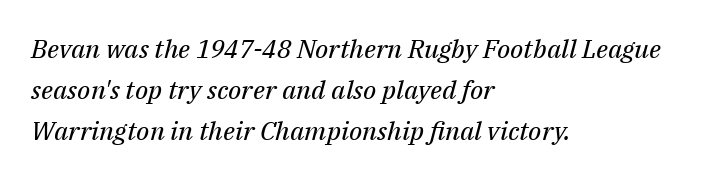
Designer's note — italics engaged. Horizontal bands of white between lines are of average thickness. This sample uses plain, unmodified letter spacing. Beneath every word, the page is bare. Is the block centered? No — it sits flush against the left margin.
